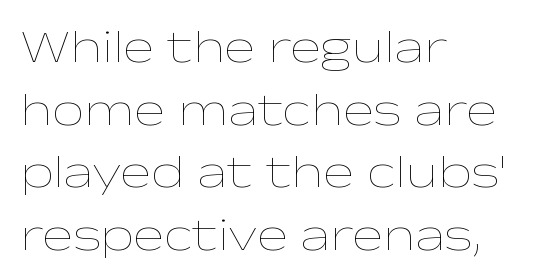
The image shows 46 px thin, wide type, upright; set left-aligned, normal line spacing (1.36x), normal letter spacing, not underlined; low stroke contrast and a medium x-height.
